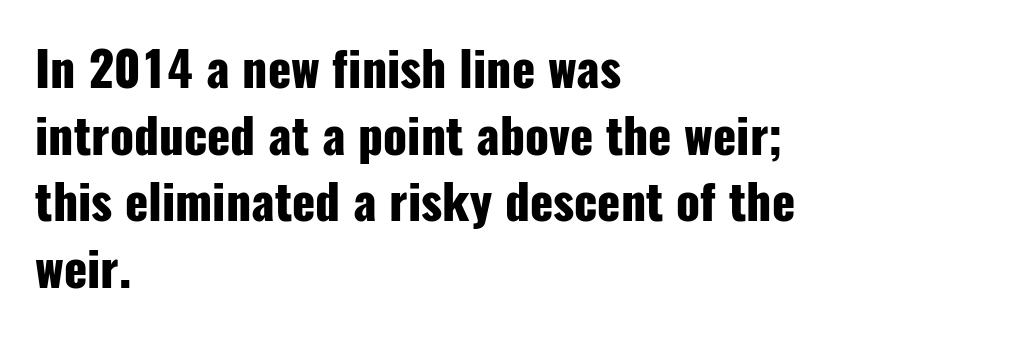
Q: Is the text bold? A: Yes.
Q: Is the text italic (slanted)? A: No, it is upright.
Q: Is the typeface a serif or a sans-serif typeface? A: Sans-serif.
Q: Is the text underlined? A: No.
Q: How is the paragraph aligned? A: Left-aligned.
Q: Is the spacing between letters normal or unusually wide? A: Normal.
Q: Is the spacing between lines tight, normal or loose? A: Normal.
Q: Width (condensed, normal, or wide)? A: Condensed.
Q: Stroke contrast? A: Low.
Q: x-height? A: Medium.
Q: Monospaced? A: No.
